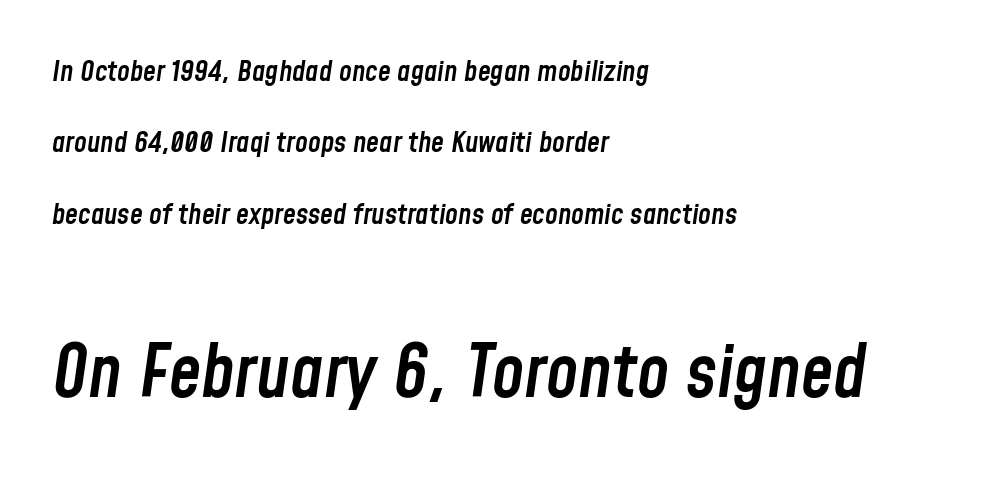
The gaps between neighbouring characters are ordinary and unremarkable. Any mark beneath the type? The region is blank. This sample has the flowing, uneven cadence of proportional lettering. Each new line begins a long way beneath the previous one. Caption: multi-line text, flush left, ragged right. A student would notice the bottom passage is typeset larger than what precedes it.
